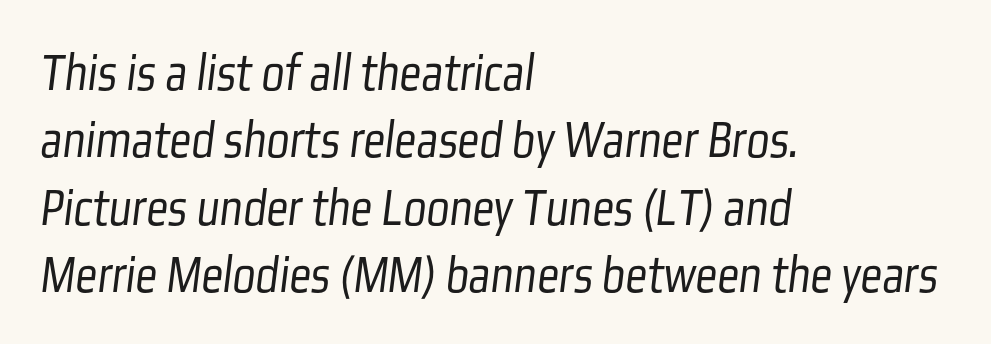
The image shows 54 px light, condensed sans-serif type; set left-aligned, normal line spacing (1.25x), normal letter spacing, not underlined; low stroke contrast and a medium x-height.
